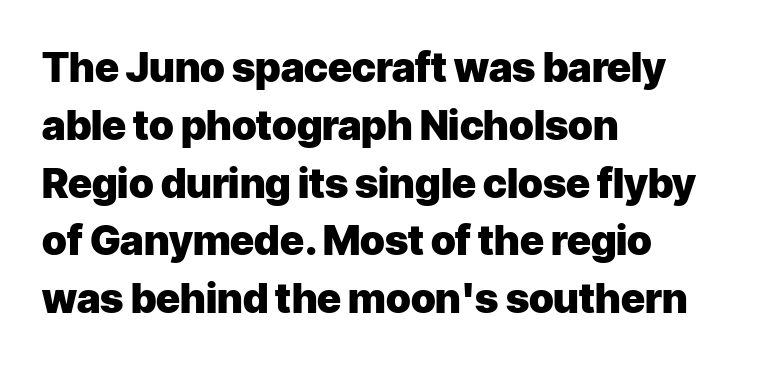
Character widths vary here, with narrow letters taking less room than wide ones. What kind of face is this? One without serifs — a sans. The strokes are fattened all the way to bold. A typesetter would call this leading conventional body-copy spacing. No word sits above an underline. Vertical strokes here are truly vertical.
